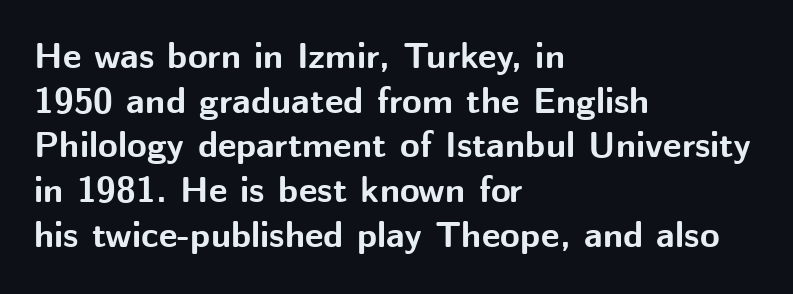
{"serif": "no", "italic": "no", "bold": "yes", "weight": "bold", "width": "normal", "stroke_contrast": "medium", "x_height": "medium", "monospaced": "no", "underline": "no", "align": "left", "line_spacing_ratio": 1.24, "letter_spacing": "normal", "letter_spacing_em": 0.0, "glyph_px": 36}
